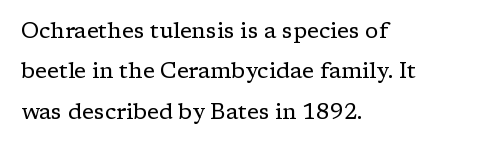
{"italic": "no", "bold": "no", "underline": "no", "align": "left", "line_spacing_ratio": 1.83, "letter_spacing": "normal", "letter_spacing_em": 0.0, "glyph_px": 22}
